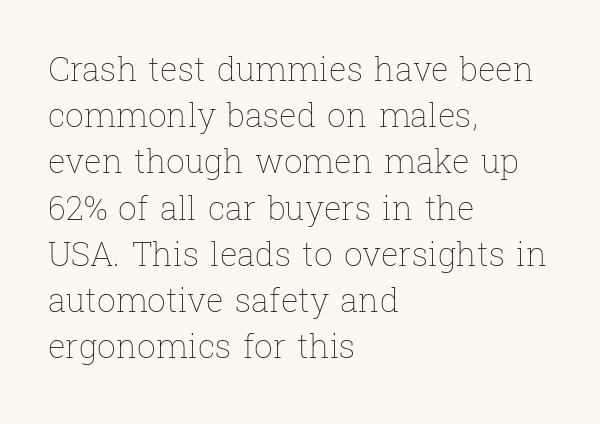
The image shows 33 px thin type, upright; set left-aligned, normal line spacing (1.4x), normal letter spacing, not underlined; low stroke contrast and a medium x-height.
